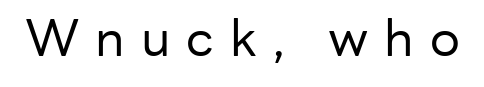
{"serif": "no", "italic": "no", "bold": "no", "weight": "regular", "width": "normal", "stroke_contrast": "low", "x_height": "medium", "monospaced": "no", "underline": "no", "letter_spacing": "wide", "letter_spacing_em": 0.32, "glyph_px": 50}
